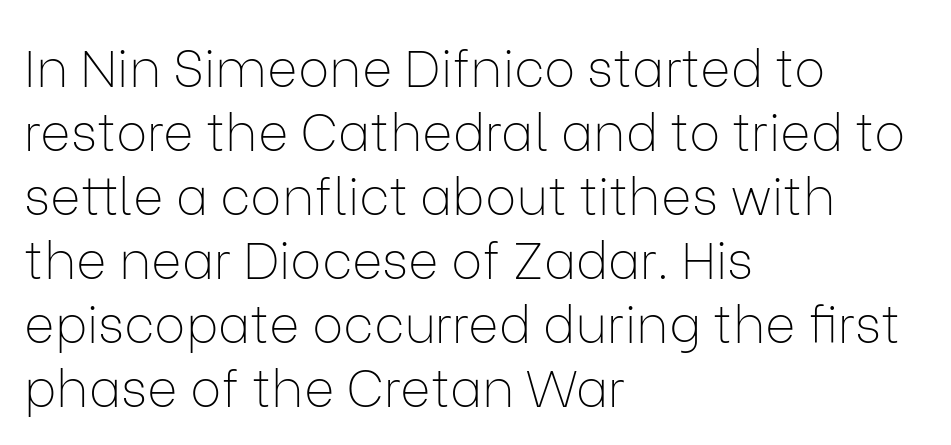
The image shows 52 px thin sans-serif type, upright; set left-aligned, line spacing 1.23x, normal letter spacing, not underlined; low stroke contrast and a medium x-height.
